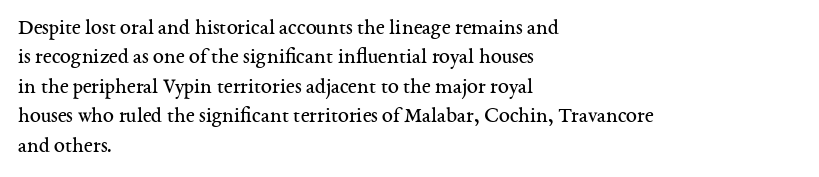
Bare-footed words on every line. Every stem runs plumb, perpendicular to the baseline. The typesetting does not lean heavy: it is not bold. Tracking value appears to be zero — textbook default spacing. The vertical gap from one line to the next is medium.
